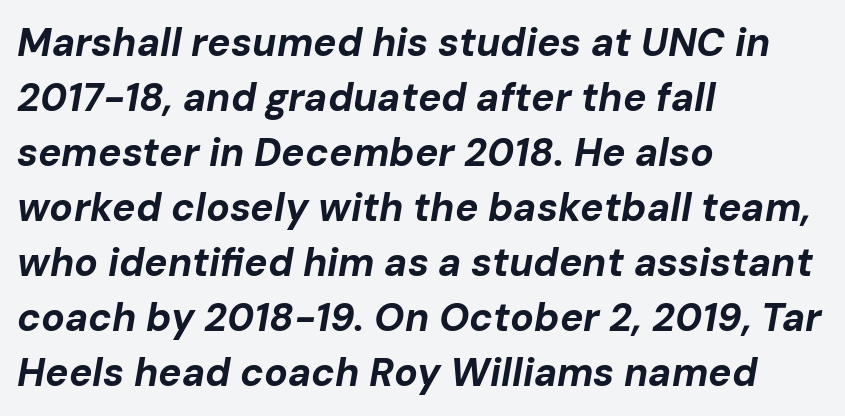
The image shows 39 px bold type, italic (leaning right); set left-aligned, normal line spacing (1.41x), normal letter spacing, not underlined; low stroke contrast and a medium x-height.
